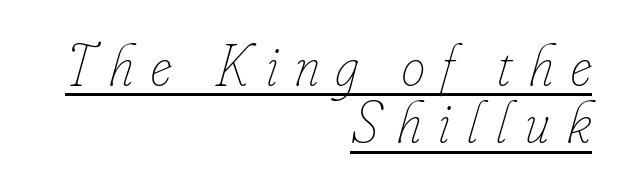
Q: Is the text bold? A: No.
Q: Is the text italic (slanted)? A: Yes, it leans right by about 16 degrees.
Q: Is the text underlined? A: Yes.
Q: How is the paragraph aligned? A: Right-aligned.
Q: Is the spacing between letters normal or unusually wide? A: Unusually wide.
Q: Is the spacing between lines tight, normal or loose? A: Tight.
Q: Width (condensed, normal, or wide)? A: Condensed.
Q: Stroke contrast? A: Low.
Q: x-height? A: Small.
Q: Monospaced? A: No.
